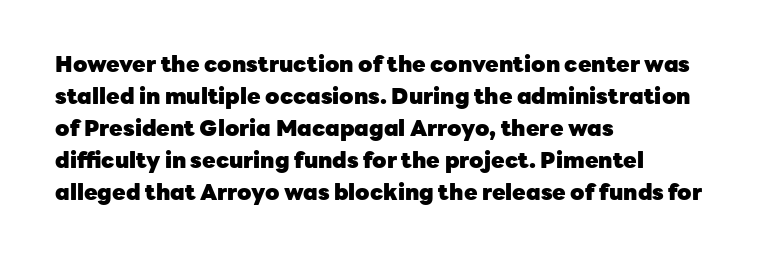
These lines were composed using upright roman letters. Bare-footed words on every line. The vertical gap from one line to the next is medium. Leftover space on each line is placed entirely after the last word. The line texture is even and compact thanks to regular tracking.
